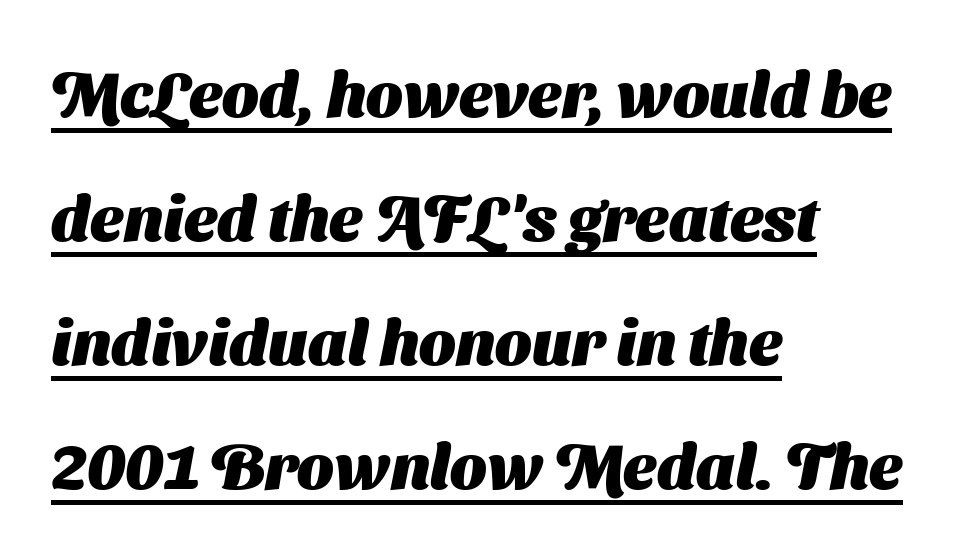
The image shows 64 px heavy sans-serif type; set left-aligned, loose line spacing (1.94x), normal letter spacing, underlined; medium stroke contrast and a medium x-height.
